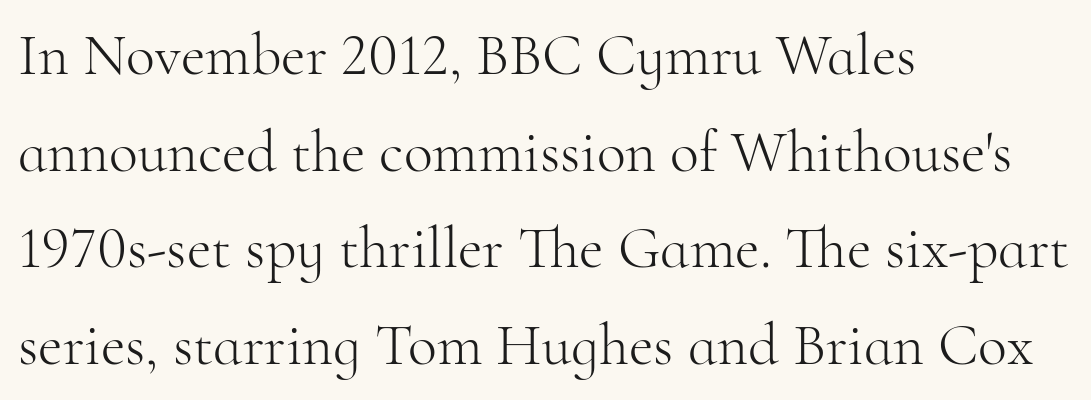
{"serif": "yes", "italic": "no", "bold": "no", "weight": "light", "width": "normal", "stroke_contrast": "high", "x_height": "small", "monospaced": "no", "underline": "no", "align": "left", "line_spacing": "normal", "line_spacing_ratio": 1.61, "letter_spacing": "normal", "letter_spacing_em": 0.0, "glyph_px": 60}
